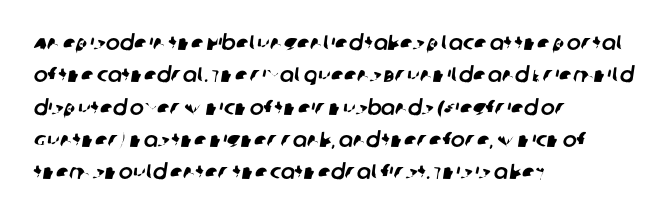
Q: Is the text underlined? A: No.
Q: How is the paragraph aligned? A: Left-aligned.
Q: Is the spacing between letters normal or unusually wide? A: Normal.
Q: Is the spacing between lines tight, normal or loose? A: Normal.
